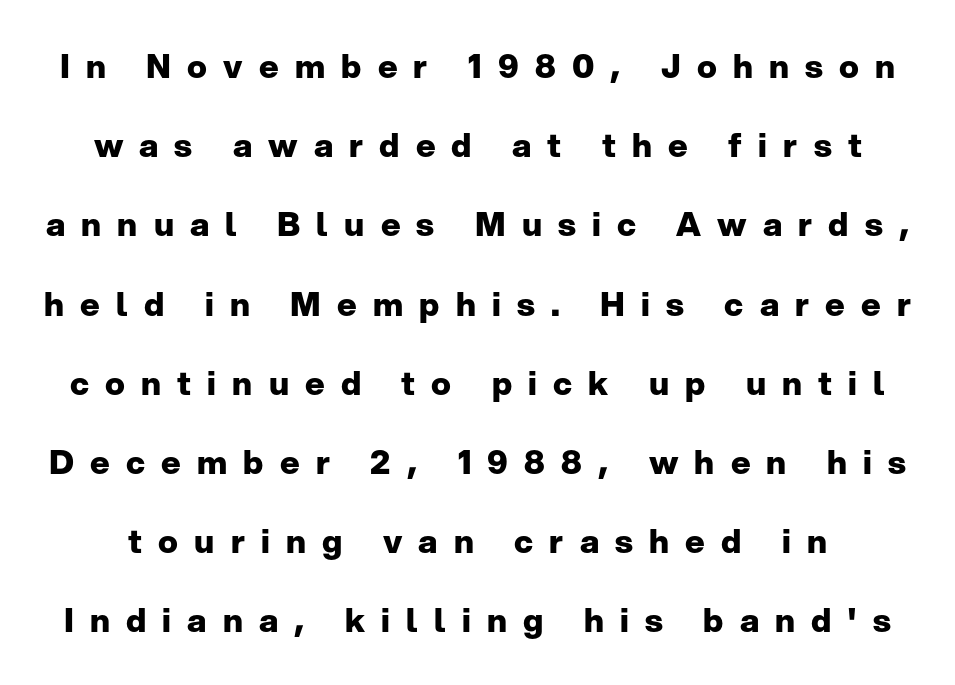
Q: Is the text bold? A: Yes.
Q: Is the text italic (slanted)? A: No, it is upright.
Q: Is the typeface a serif or a sans-serif typeface? A: Sans-serif.
Q: Is the text underlined? A: No.
Q: Is the spacing between letters normal or unusually wide? A: Unusually wide.
Q: Is the spacing between lines tight, normal or loose? A: Loose.
Q: Width (condensed, normal, or wide)? A: Normal.
Q: Stroke contrast? A: Low.
Q: x-height? A: Medium.
Q: Monospaced? A: No.
